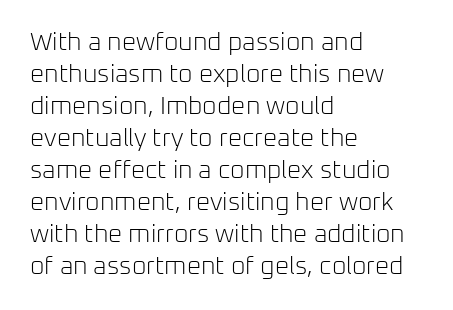
{"italic": "no", "bold": "no", "underline": "no", "align": "left", "line_spacing": "normal", "line_spacing_ratio": 1.28, "letter_spacing": "normal", "letter_spacing_em": 0.0, "glyph_px": 25}
